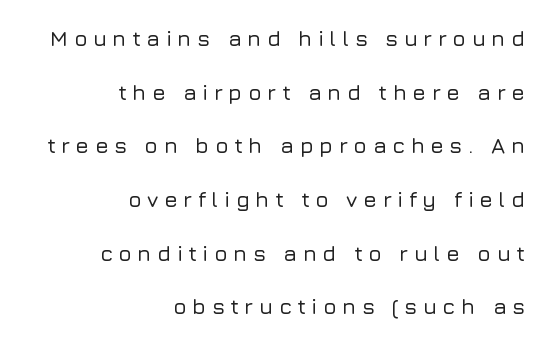
How would I describe the line gaps? Wide and relaxed. The type is letterspaced generously, with wide tracking. Line ends are locked; line starts wander. The type sits square on the baseline with zero lean. Any mark beneath the type? The region is blank.
